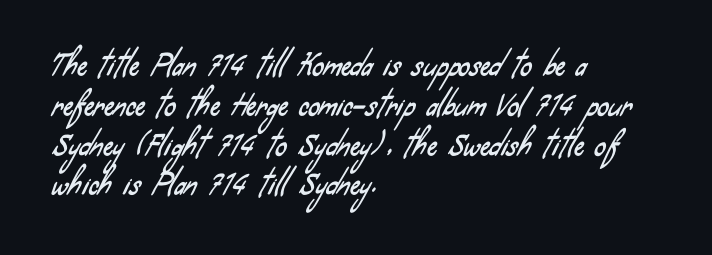
The image shows 28 px condensed sans-serif type; set left-aligned, normal line spacing (1.42x), normal letter spacing, not underlined; low stroke contrast and a small x-height.
